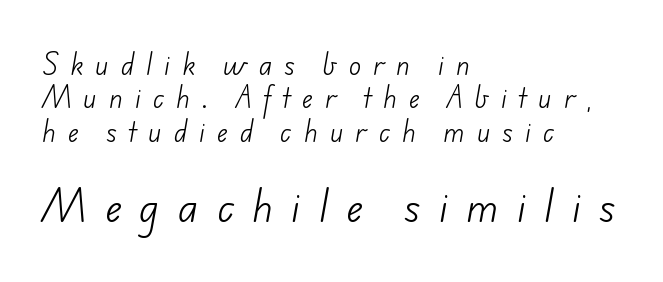
The image shows 38 px light sans-serif type; set left-aligned, normal line spacing (1.34x), unusually wide letter spacing (+0.49 em), not underlined; the second (bottom) block is 1.52x larger; low stroke contrast and a small x-height.
